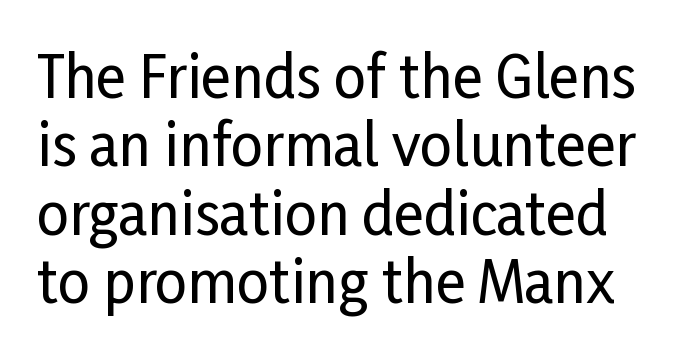
The image shows 57 px condensed sans-serif type, upright; set line spacing 1.2x, normal letter spacing, not underlined; low stroke contrast and a medium x-height.
